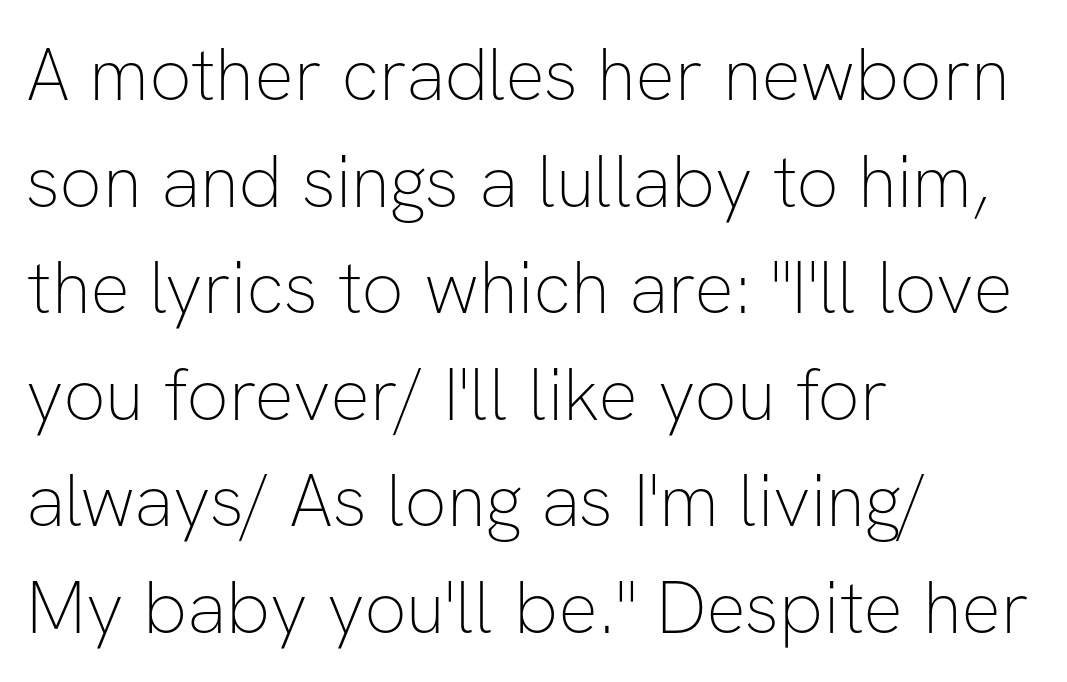
Looks like regular typesetting: each glyph gets only the width it needs. Inter-character spacing is left at the font's built-in metrics. Horizontally, the lines are justified to the leading edge only. The rows are spaced the way most documents space them. No heavy texture on the line: the type isn't bold. This is the regular roman posture of the typeface.
